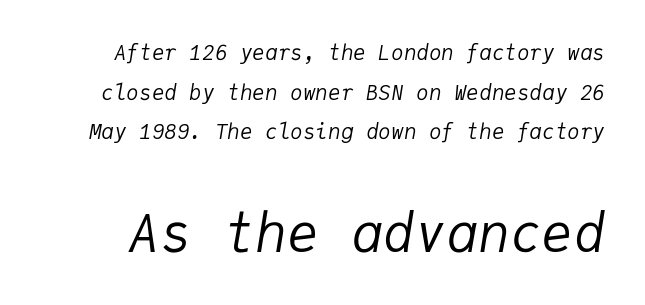
Spacing verdict: monospaced, one width for all characters. Designer's note — italics engaged. The passage shown is not underscored anywhere. Note: smaller setting up top, larger setting below. The letterforms sit at book weight or below.
